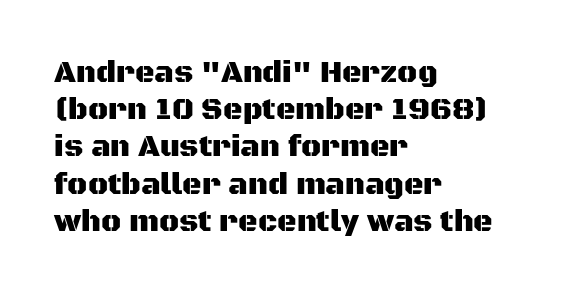
{"serif": "no", "italic": "no", "width": "normal", "stroke_contrast": "medium", "x_height": "large", "monospaced": "no", "underline": "no", "align": "left", "line_spacing_ratio": 1.24, "letter_spacing": "normal", "letter_spacing_em": 0.0, "glyph_px": 30}
